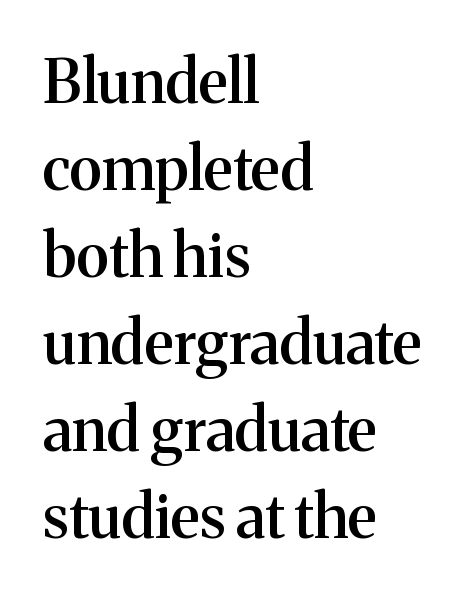
{"serif": "yes", "italic": "no", "bold": "semi", "weight": "semibold", "width": "normal", "stroke_contrast": "medium", "x_height": "medium", "monospaced": "no", "underline": "no", "align": "left", "line_spacing": "normal", "line_spacing_ratio": 1.45, "letter_spacing": "normal", "letter_spacing_em": 0.0, "glyph_px": 60}
